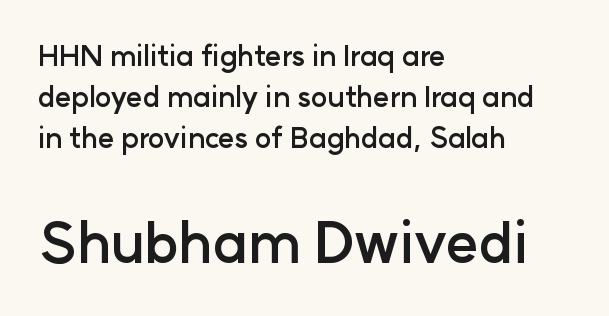
Q: Is the text bold? A: Yes.
Q: Is the text italic (slanted)? A: No, it is upright.
Q: Is the typeface a serif or a sans-serif typeface? A: Sans-serif.
Q: Is the text underlined? A: No.
Q: How is the paragraph aligned? A: Left-aligned.
Q: Is the spacing between letters normal or unusually wide? A: Normal.
Q: Is the spacing between lines tight, normal or loose? A: Normal.
Q: Which block of text is set in a larger size, the first (top) or the second (bottom)? A: The second (bottom) one.
Q: Width (condensed, normal, or wide)? A: Normal.
Q: Stroke contrast? A: Low.
Q: x-height? A: Medium.
Q: Monospaced? A: No.
